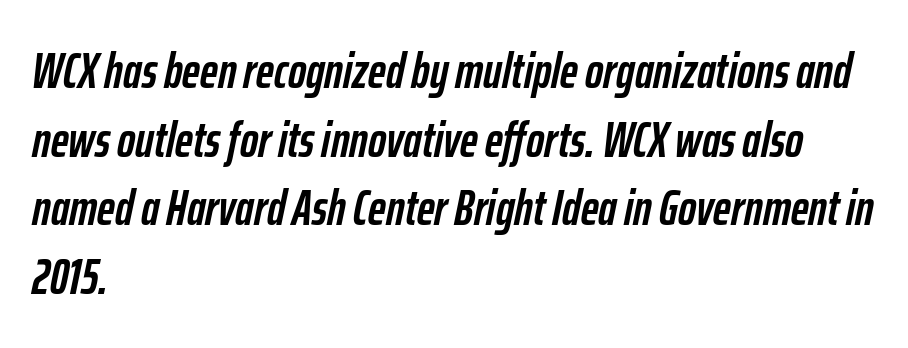
Q: Is the text bold? A: Yes.
Q: Is the text italic (slanted)? A: Yes, it leans right by about 12 degrees.
Q: Is the text underlined? A: No.
Q: How is the paragraph aligned? A: Left-aligned.
Q: Is the spacing between letters normal or unusually wide? A: Normal.
Q: Is the spacing between lines tight, normal or loose? A: Normal.
Q: Width (condensed, normal, or wide)? A: Condensed.
Q: Stroke contrast? A: Low.
Q: x-height? A: Medium.
Q: Monospaced? A: No.
